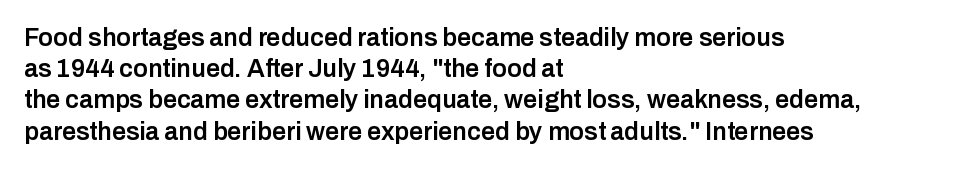
The image shows 25 px text type, upright; set left-aligned, normal line spacing (1.25x), normal letter spacing, not underlined.
